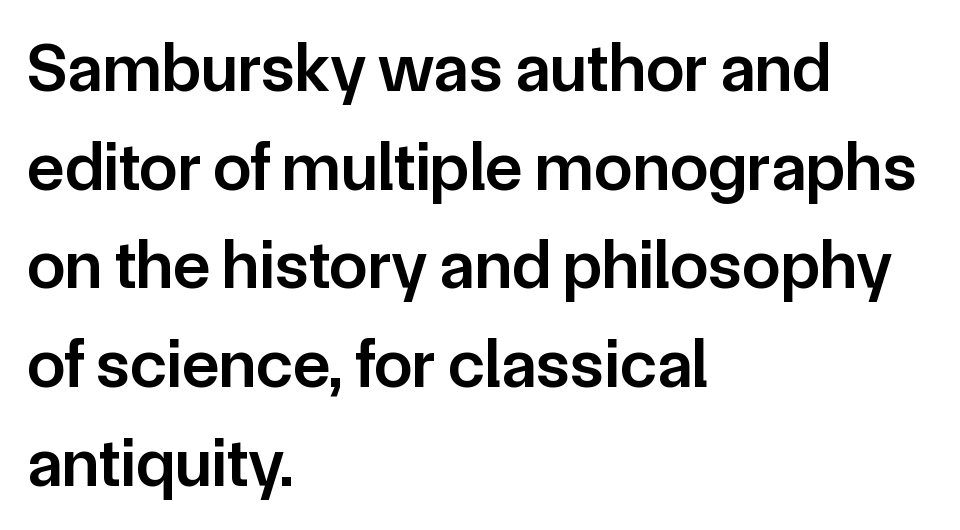
Q: Is the text bold? A: Semi-bold.
Q: Is the text italic (slanted)? A: No, it is upright.
Q: Is the typeface a serif or a sans-serif typeface? A: Sans-serif.
Q: Is the text underlined? A: No.
Q: How is the paragraph aligned? A: Left-aligned.
Q: Is the spacing between letters normal or unusually wide? A: Normal.
Q: Is the spacing between lines tight, normal or loose? A: Normal.
Q: Width (condensed, normal, or wide)? A: Normal.
Q: Stroke contrast? A: Low.
Q: x-height? A: Medium.
Q: Monospaced? A: No.
